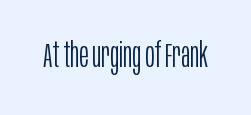
The image shows 35 px light, condensed sans-serif type, upright; set normal letter spacing, not underlined; low stroke contrast and a large x-height.
